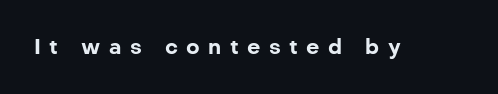
Q: Is the text bold? A: Yes.
Q: Is the text italic (slanted)? A: No, it is upright.
Q: Is the text underlined? A: No.
Q: Is the spacing between letters normal or unusually wide? A: Unusually wide.
